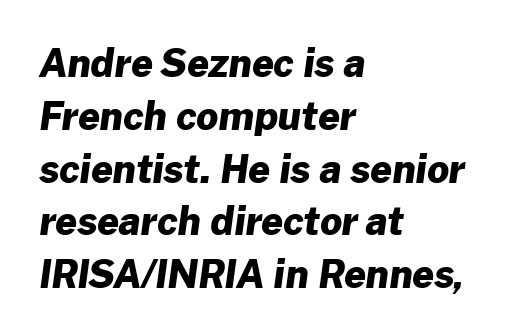
Successive baselines arrive at the customary interval. No word sits above an underline. Stroke terminals: plain, sans-serif. Do the characters align in a grid? No, the font is proportional. Horizontal alignment here is leftward, the default for most running prose.
